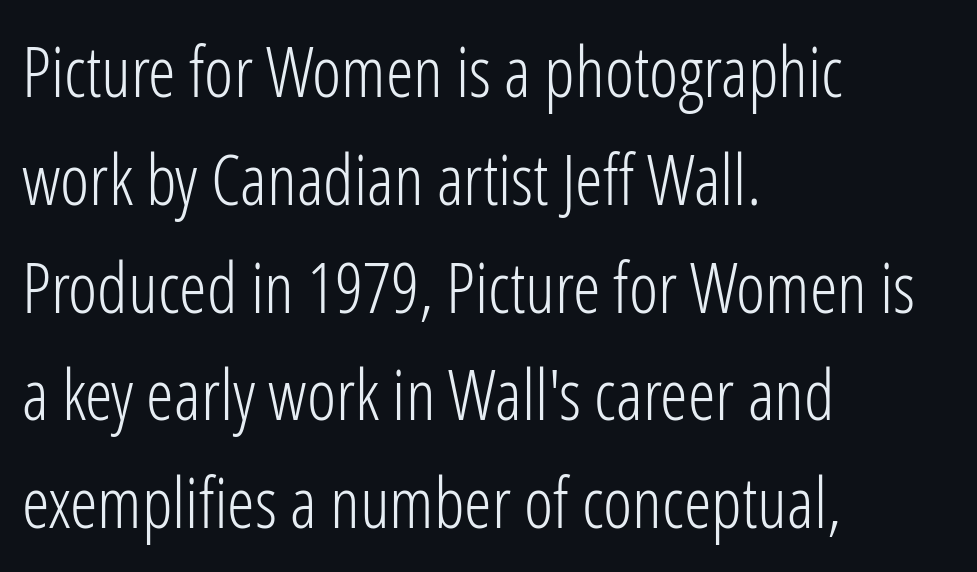
Serif or sans? Sans — the stroke terminals are bare. The face looks like a standard text weight, possibly lighter. The compositor pushed each line to the left boundary. Varying glyph widths throughout — classic text-font behaviour. The baseline area is clear.
